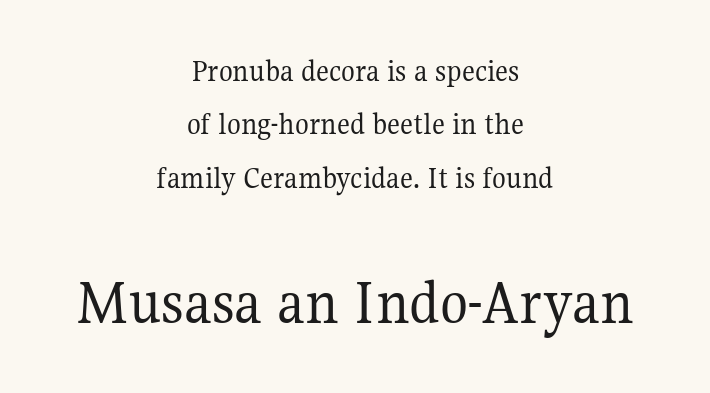
The image shows 65 px regular-weight serif type, upright; set centered, normal line spacing (1.67x), normal letter spacing, not underlined; the second (bottom) block is 2.03x larger; medium stroke contrast and a medium x-height.
